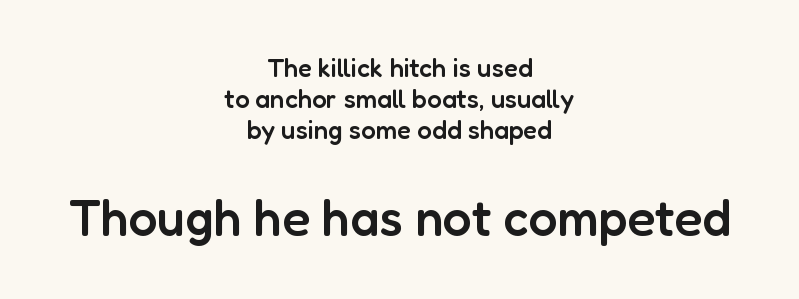
This sample uses a sans-serif face. Proportional: the letters do not fall into vertical columns. A bare baseline throughout the passage. Is the letter spacing exaggerated? No — it looks like the ordinary default.
